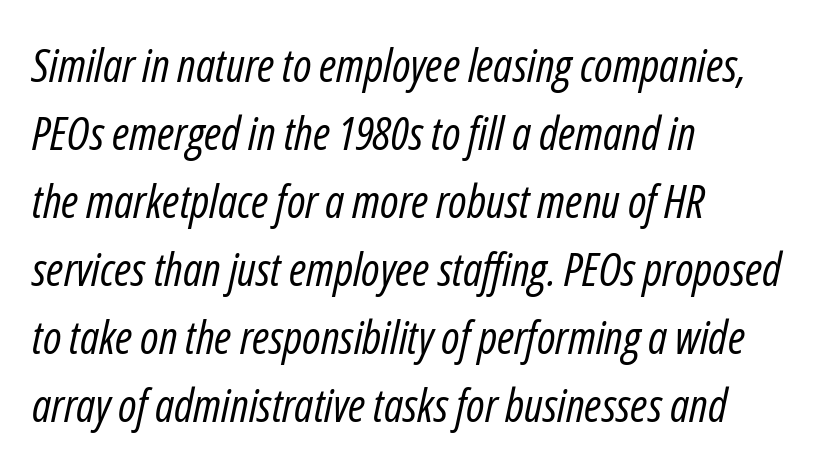
Spacing verdict: proportional, widths tailored to each character. Summary of vertical rhythm: regular, with standard interline spacing. The face used here has a pronounced slope to its letters. Stems and bowls with no extra thickness — not bold.
